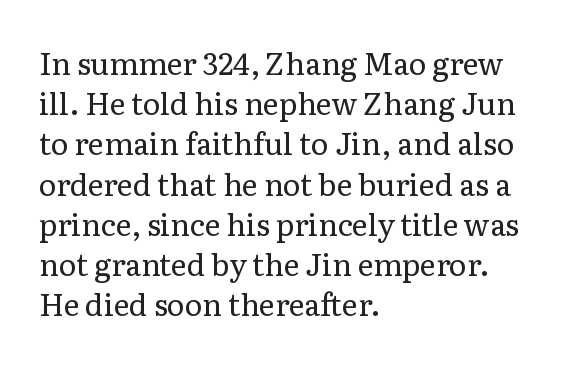
The image shows 30 px regular-weight serif type, upright; set left-aligned, normal line spacing (1.34x), normal letter spacing, not underlined; low stroke contrast and a medium x-height.
